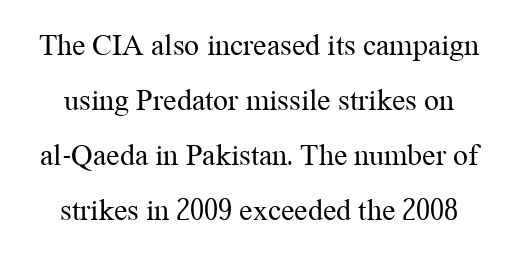
The image shows 30 px regular-weight serif type, upright; set line spacing 1.83x, normal letter spacing, not underlined; medium stroke contrast and a medium x-height.
